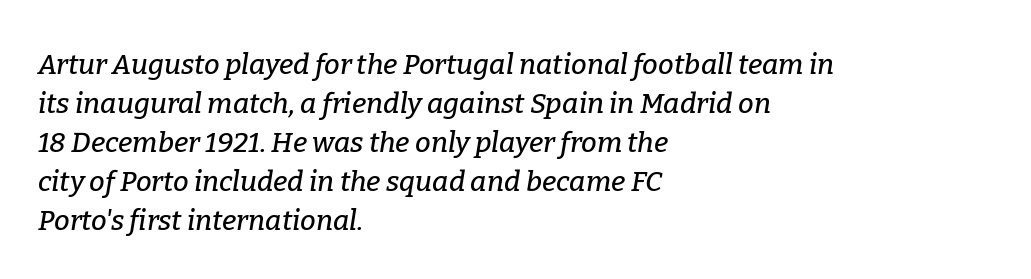
Q: Is the text italic (slanted)? A: Yes, it leans right by about 9 degrees.
Q: Is the typeface a serif or a sans-serif typeface? A: Serif.
Q: Is the text underlined? A: No.
Q: How is the paragraph aligned? A: Left-aligned.
Q: Is the spacing between letters normal or unusually wide? A: Normal.
Q: Is the spacing between lines tight, normal or loose? A: Normal.
Q: Width (condensed, normal, or wide)? A: Normal.
Q: Stroke contrast? A: Low.
Q: x-height? A: Medium.
Q: Monospaced? A: No.
